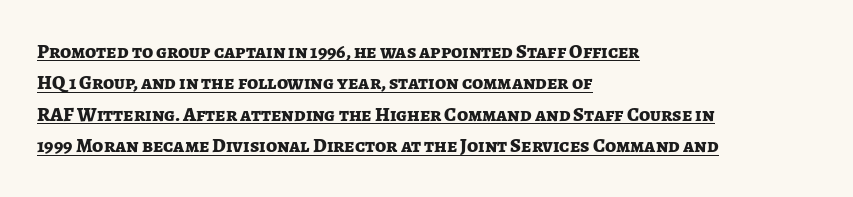
Q: Is the text bold? A: Yes.
Q: Is the text italic (slanted)? A: No, it is upright.
Q: Is the text underlined? A: Yes.
Q: How is the paragraph aligned? A: Left-aligned.
Q: Is the spacing between letters normal or unusually wide? A: Normal.
Q: Is the spacing between lines tight, normal or loose? A: Normal.
